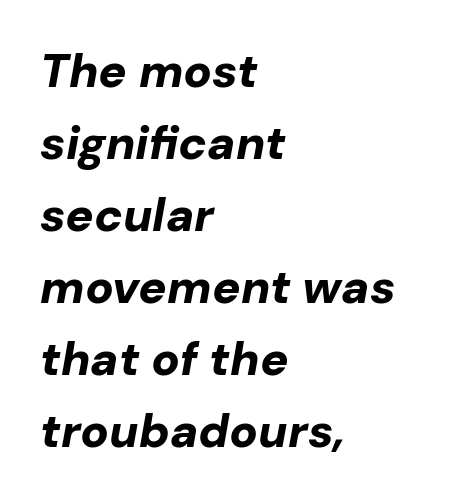
{"italic": "yes", "lean": "right", "slant_degrees": 10, "bold": "yes", "weight": "bold", "width": "normal", "stroke_contrast": "low", "x_height": "medium", "monospaced": "no", "underline": "no", "align": "left", "line_spacing": "normal", "line_spacing_ratio": 1.53, "letter_spacing": "normal", "letter_spacing_em": 0.0, "glyph_px": 47}
